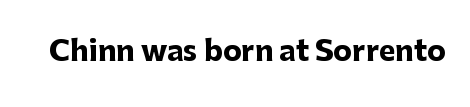
{"serif": "no", "italic": "no", "bold": "yes", "weight": "heavy", "width": "normal", "stroke_contrast": "low", "x_height": "medium", "monospaced": "no", "underline": "no", "letter_spacing": "normal", "letter_spacing_em": 0.0, "glyph_px": 28}
